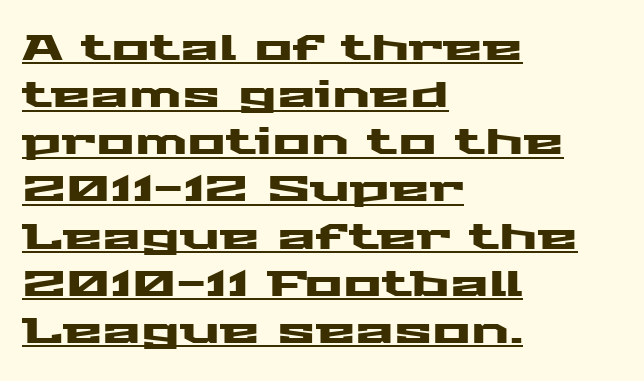
The image shows 36 px wide sans-serif type, upright; set left-aligned, normal line spacing (1.31x), normal letter spacing, underlined; medium stroke contrast and a medium x-height.
